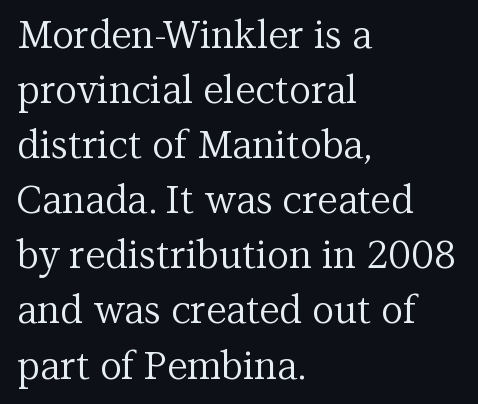
Is there much room between lines? A standard amount, neither cramped nor airy. The characters are drawn with everyday or finer stroke widths. Italic? Not at all — the glyphs are vertical. Do the characters align in a grid? No, the font is proportional. These lines stack with their left ends in a neat column. Type without underlining.
